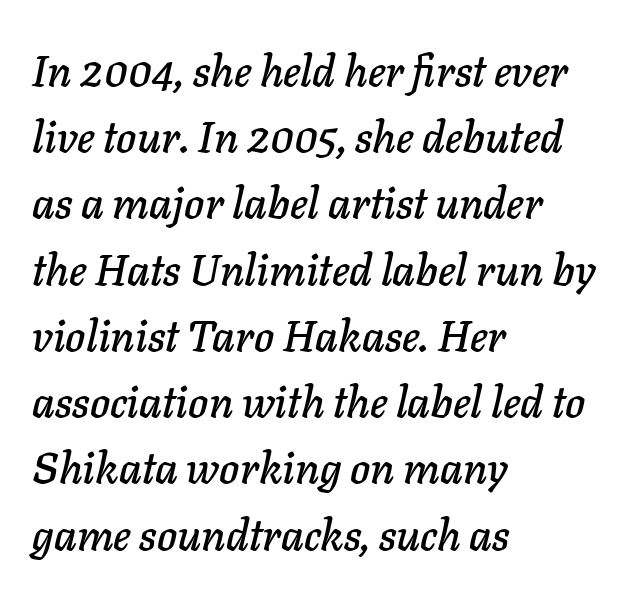
The image shows 43 px text type, italic (leaning right); set left-aligned, normal line spacing (1.54x), normal letter spacing, not underlined; low stroke contrast and a medium x-height.
